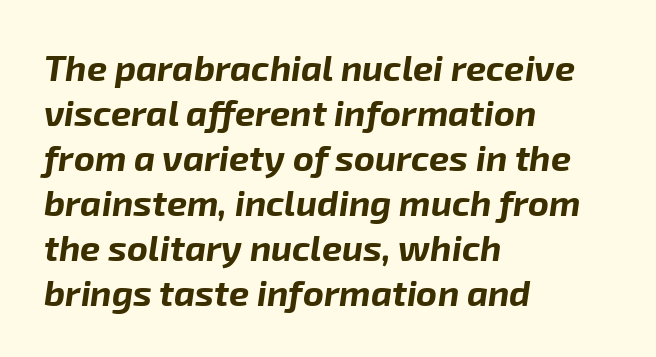
Q: Is the text bold? A: Yes.
Q: Is the text italic (slanted)? A: Yes, it leans right by about 8 degrees.
Q: Is the text underlined? A: No.
Q: How is the paragraph aligned? A: Left-aligned.
Q: Is the spacing between letters normal or unusually wide? A: Normal.
Q: Is the spacing between lines tight, normal or loose? A: Normal.
Q: Width (condensed, normal, or wide)? A: Normal.
Q: Stroke contrast? A: Low.
Q: x-height? A: Medium.
Q: Monospaced? A: No.
